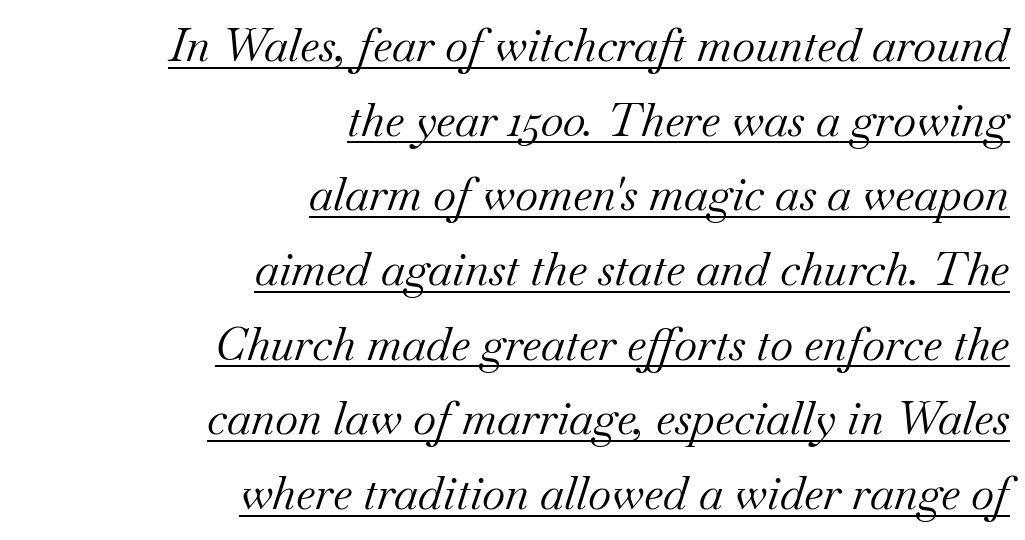
Q: Is the text bold? A: No.
Q: Is the text italic (slanted)? A: Yes, it leans right by about 18 degrees.
Q: Is the typeface a serif or a sans-serif typeface? A: Serif.
Q: Is the text underlined? A: Yes.
Q: How is the paragraph aligned? A: Right-aligned.
Q: Is the spacing between letters normal or unusually wide? A: Normal.
Q: Is the spacing between lines tight, normal or loose? A: Normal.
Q: Width (condensed, normal, or wide)? A: Normal.
Q: Stroke contrast? A: Medium.
Q: x-height? A: Small.
Q: Monospaced? A: No.
